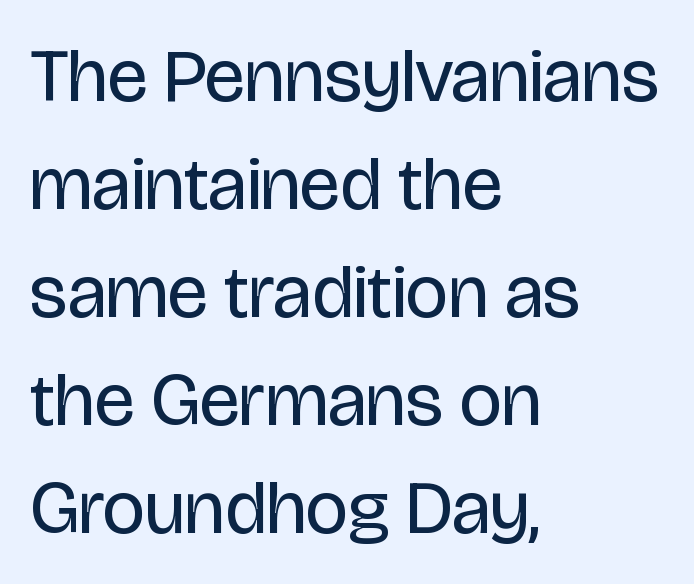
The image shows 76 px regular-weight, condensed sans-serif type, upright; set left-aligned, normal line spacing (1.42x), normal letter spacing, not underlined; low stroke contrast and a large x-height.
